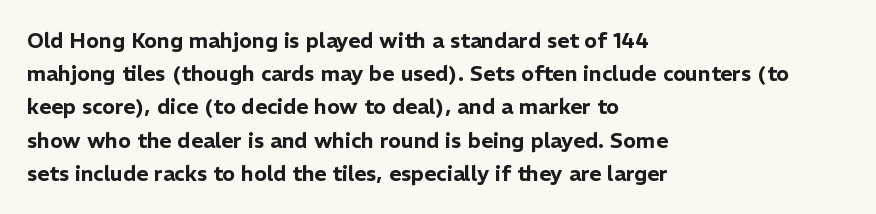
The image shows 21 px text type, upright; set left-aligned, normal line spacing (1.58x), normal letter spacing, not underlined.
